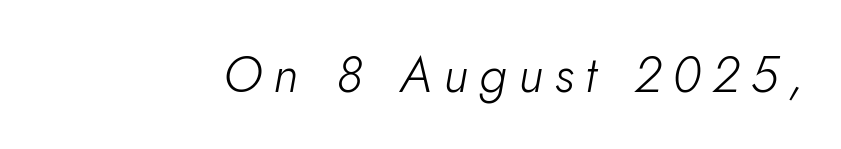
Q: Is the text bold? A: No.
Q: Is the text italic (slanted)? A: Yes, it leans right by about 10 degrees.
Q: Is the text underlined? A: No.
Q: Is the spacing between letters normal or unusually wide? A: Unusually wide.
Q: Width (condensed, normal, or wide)? A: Normal.
Q: Stroke contrast? A: Low.
Q: x-height? A: Small.
Q: Monospaced? A: No.
